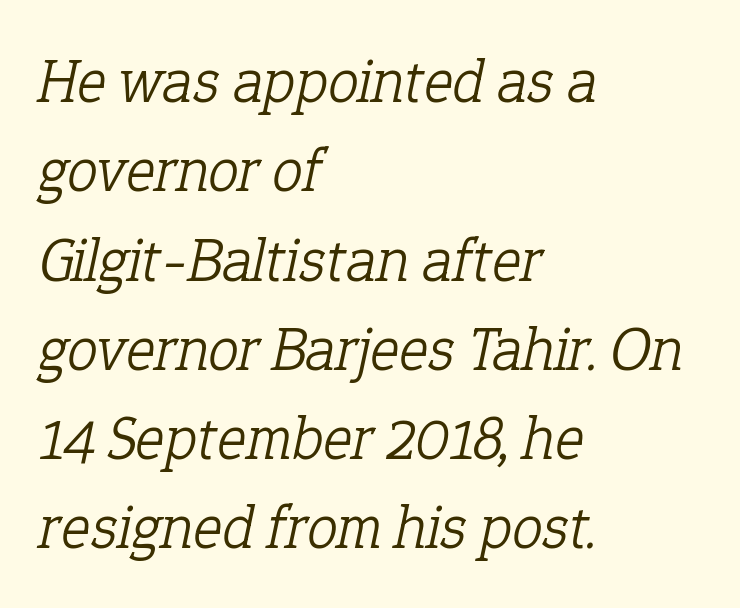
Words float on clear page, feet unadorned. Character widths vary here, with narrow letters taking less room than wide ones. The designer went with a serif here, giving each stem small feet. The text block is weighted toward the left margin, trailing off unevenly rightward. What's the leading like? Ordinary, nothing unusual.
